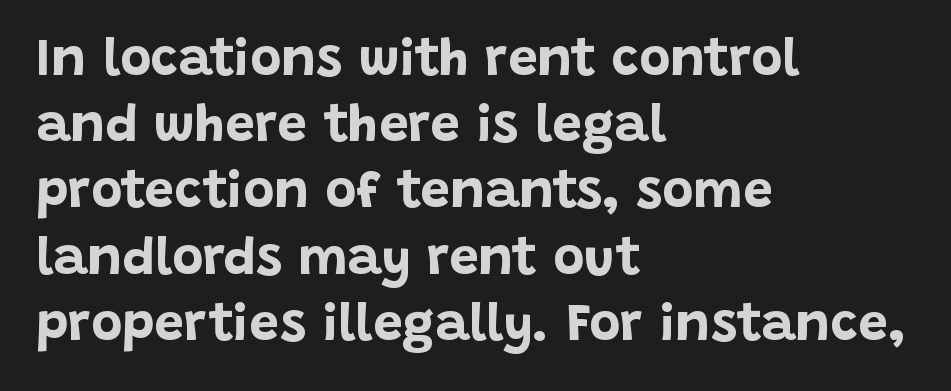
Q: Is the text bold? A: Yes.
Q: Is the text italic (slanted)? A: No, it is upright.
Q: Is the typeface a serif or a sans-serif typeface? A: Sans-serif.
Q: Is the text underlined? A: No.
Q: How is the paragraph aligned? A: Left-aligned.
Q: Is the spacing between letters normal or unusually wide? A: Normal.
Q: Is the spacing between lines tight, normal or loose? A: Normal.
Q: Width (condensed, normal, or wide)? A: Normal.
Q: Stroke contrast? A: Low.
Q: x-height? A: Large.
Q: Monospaced? A: No.
